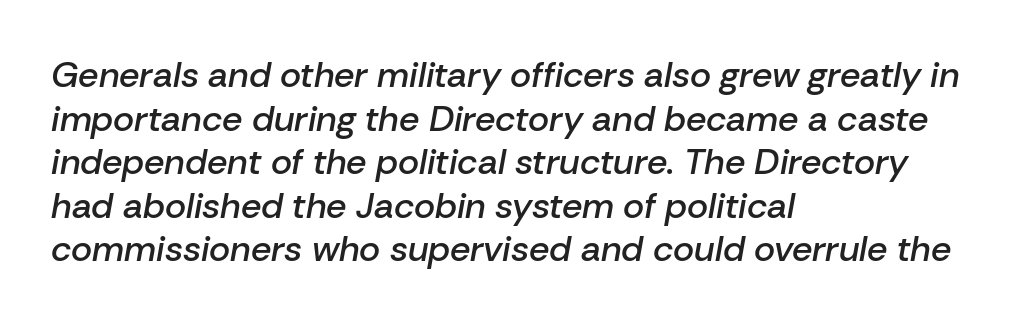
The image shows 36 px semibold type, italic (leaning right); set left-aligned, line spacing 1.21x, normal letter spacing, not underlined; low stroke contrast and a medium x-height.
